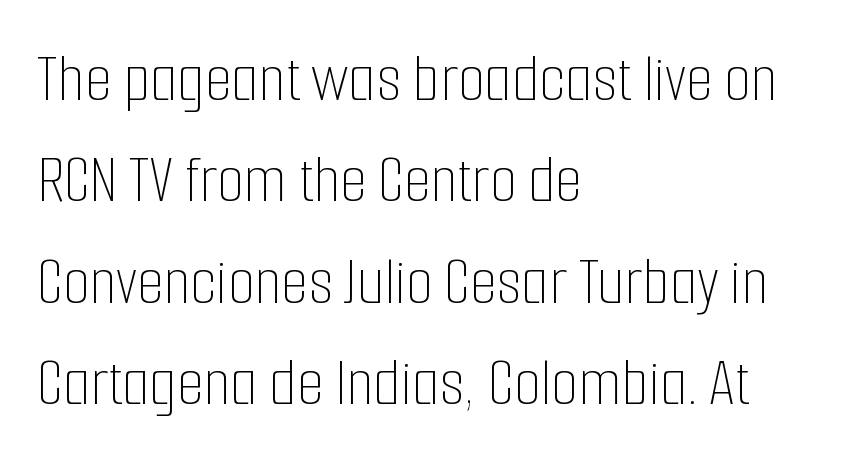
Q: Is the text bold? A: No.
Q: Is the text italic (slanted)? A: No, it is upright.
Q: Is the text underlined? A: No.
Q: How is the paragraph aligned? A: Left-aligned.
Q: Is the spacing between letters normal or unusually wide? A: Normal.
Q: Is the spacing between lines tight, normal or loose? A: Normal.
Q: Width (condensed, normal, or wide)? A: Condensed.
Q: Stroke contrast? A: Low.
Q: x-height? A: Medium.
Q: Monospaced? A: No.
